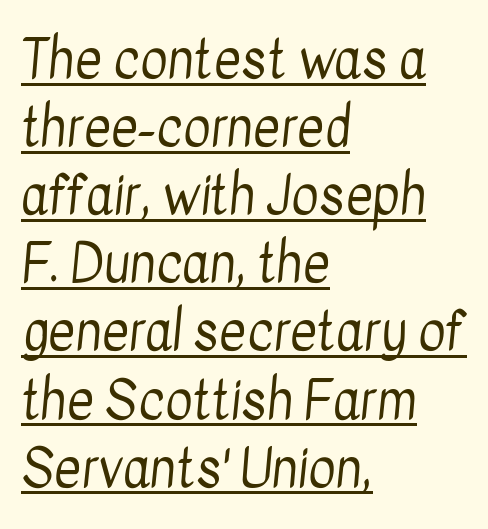
The face used here is a sans, in the tradition of grotesques and geometrics. The rendering anchors every line to the left-hand side. Default kerning and tracking; the words read as compact shapes. Character widths vary here, with narrow letters taking less room than wide ones.
